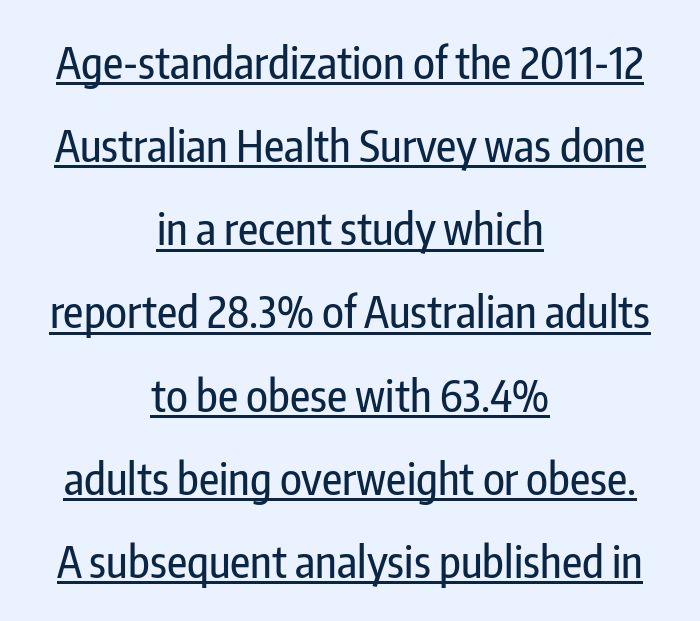
Q: Is the text italic (slanted)? A: No, it is upright.
Q: Is the typeface a serif or a sans-serif typeface? A: Sans-serif.
Q: Is the text underlined? A: Yes.
Q: How is the paragraph aligned? A: Centered.
Q: Is the spacing between letters normal or unusually wide? A: Normal.
Q: Width (condensed, normal, or wide)? A: Condensed.
Q: Stroke contrast? A: Low.
Q: x-height? A: Medium.
Q: Monospaced? A: No.
